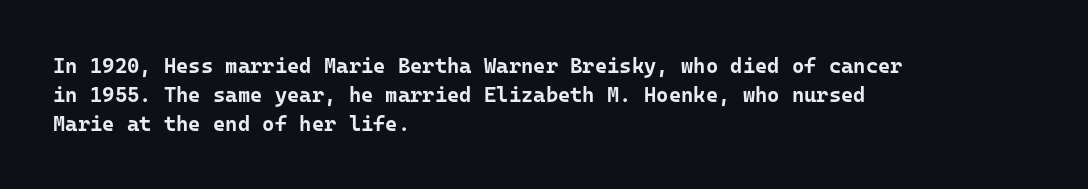
{"italic": "no", "bold": "yes", "underline": "no", "align": "left", "line_spacing": "normal", "line_spacing_ratio": 1.38, "letter_spacing": "normal", "letter_spacing_em": 0.0, "glyph_px": 21}
